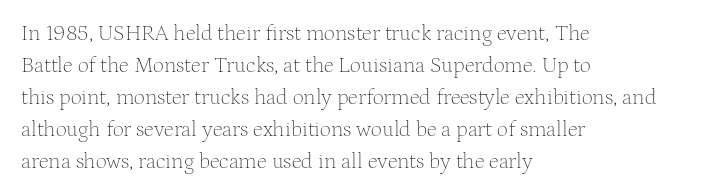
Weight: in the light-to-regular range. These lines keep a tight, regular rhythm from letter to letter. Any mark beneath the type? The region is blank. Left-aligned paragraph, ragged on the right. If you drew a line through each stem, it would be perfectly vertical. Honestly, the row spacing looks completely unremarkable.
